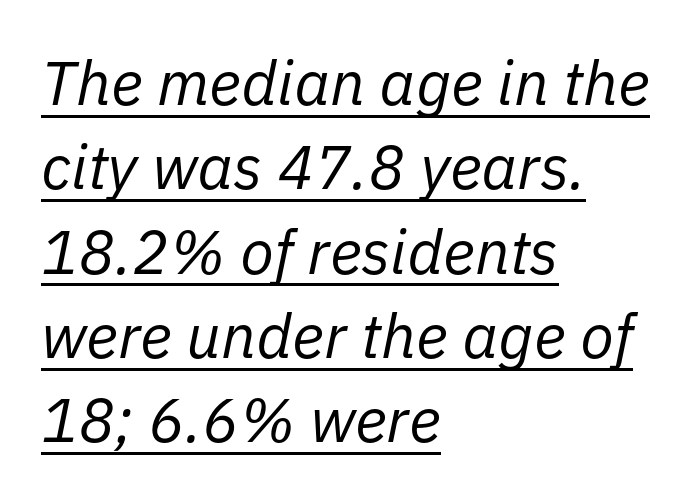
Casual observation: everything's shoved over to the left. One glance says typical: line gaps are just what's usual. The rendered words wear a rule along their underside. No chunkiness to these letters — they're not bold. Slanted lettering throughout.
